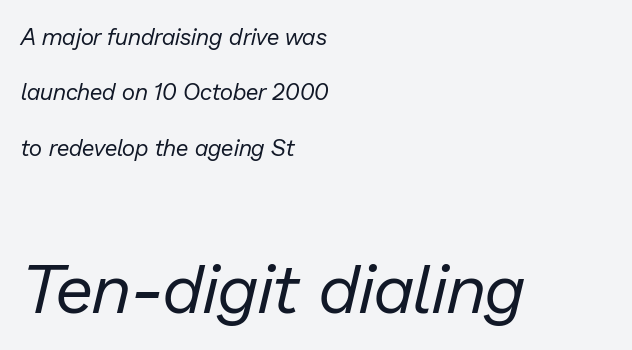
The image shows 69 px regular-weight type, italic (leaning right); set left-aligned, loose line spacing (2.41x), normal letter spacing, not underlined; the second (bottom) block is 3.0x larger; low stroke contrast and a medium x-height.
